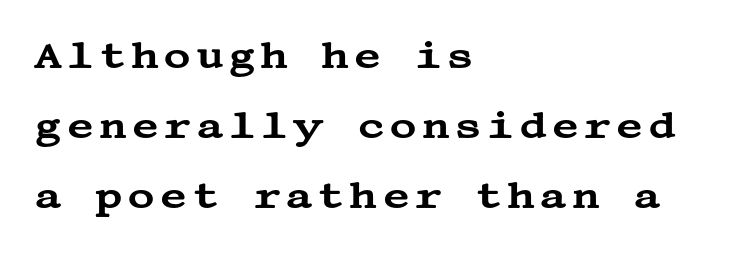
Q: Is the text italic (slanted)? A: No, it is upright.
Q: Is the typeface a serif or a sans-serif typeface? A: Serif.
Q: Is the text underlined? A: No.
Q: How is the paragraph aligned? A: Left-aligned.
Q: Width (condensed, normal, or wide)? A: Wide.
Q: Stroke contrast? A: Medium.
Q: x-height? A: Large.
